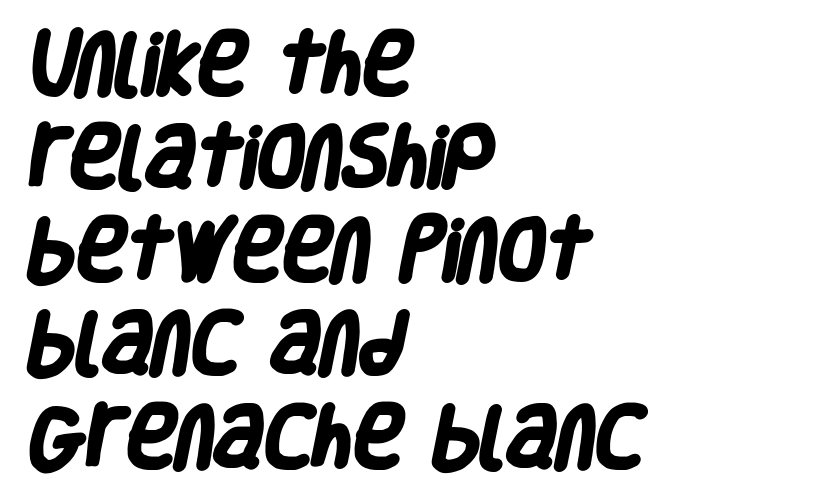
Q: Is the text bold? A: Yes.
Q: Is the typeface a serif or a sans-serif typeface? A: Sans-serif.
Q: Is the text underlined? A: No.
Q: How is the paragraph aligned? A: Left-aligned.
Q: Is the spacing between letters normal or unusually wide? A: Normal.
Q: Is the spacing between lines tight, normal or loose? A: Normal.
Q: Width (condensed, normal, or wide)? A: Condensed.
Q: Stroke contrast? A: Low.
Q: x-height? A: Large.
Q: Monospaced? A: No.
